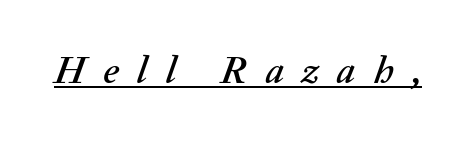
Q: Is the text italic (slanted)? A: Yes, it leans right by about 20 degrees.
Q: Is the text underlined? A: Yes.
Q: Is the spacing between letters normal or unusually wide? A: Unusually wide.
Q: Width (condensed, normal, or wide)? A: Normal.
Q: Stroke contrast? A: Medium.
Q: x-height? A: Medium.
Q: Monospaced? A: No.
